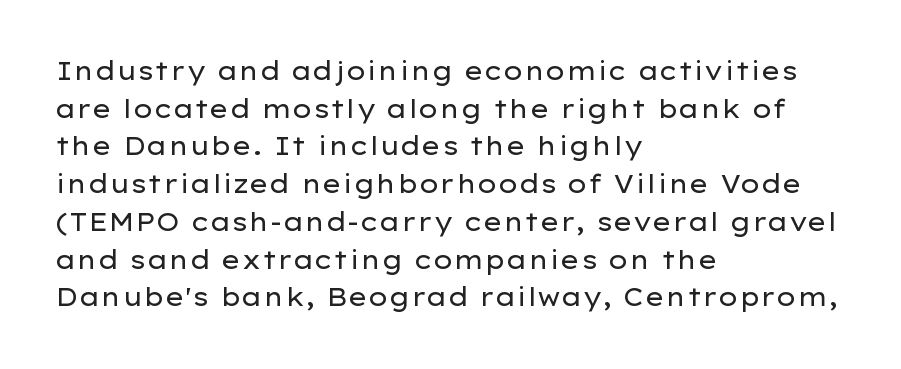
Q: Is the text bold? A: No.
Q: Is the text italic (slanted)? A: No, it is upright.
Q: Is the text underlined? A: No.
Q: How is the paragraph aligned? A: Left-aligned.
Q: Is the spacing between letters normal or unusually wide? A: Normal.
Q: Is the spacing between lines tight, normal or loose? A: Normal.
